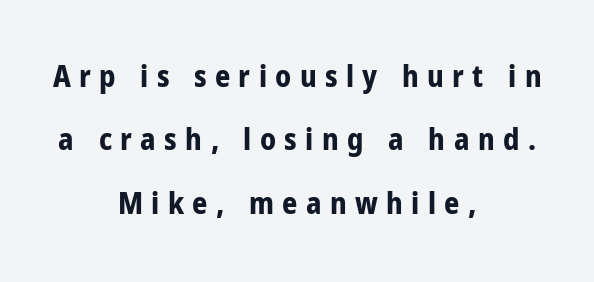
{"serif": "no", "italic": "no", "bold": "yes", "weight": "bold", "width": "condensed", "stroke_contrast": "low", "x_height": "medium", "monospaced": "no", "underline": "no", "align": "center", "line_spacing": "loose", "line_spacing_ratio": 2.11, "letter_spacing": "wide", "letter_spacing_em": 0.28, "glyph_px": 30}
